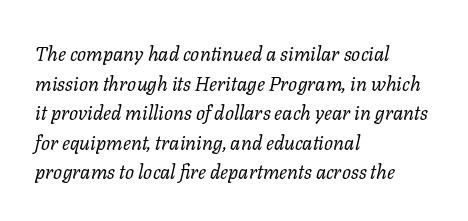
{"italic": "yes", "lean": "right", "slant_degrees": 11, "bold": "no", "underline": "no", "align": "left", "line_spacing": "normal", "line_spacing_ratio": 1.48, "letter_spacing": "normal", "letter_spacing_em": 0.0, "glyph_px": 20}
